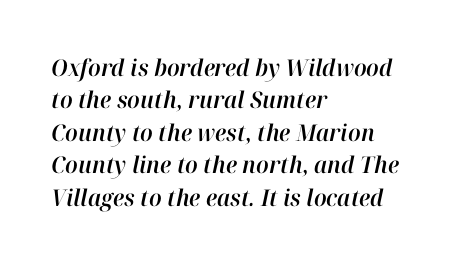
Q: Is the text italic (slanted)? A: Yes, it leans right by about 12 degrees.
Q: Is the text underlined? A: No.
Q: How is the paragraph aligned? A: Left-aligned.
Q: Is the spacing between letters normal or unusually wide? A: Normal.
Q: Is the spacing between lines tight, normal or loose? A: Normal.
